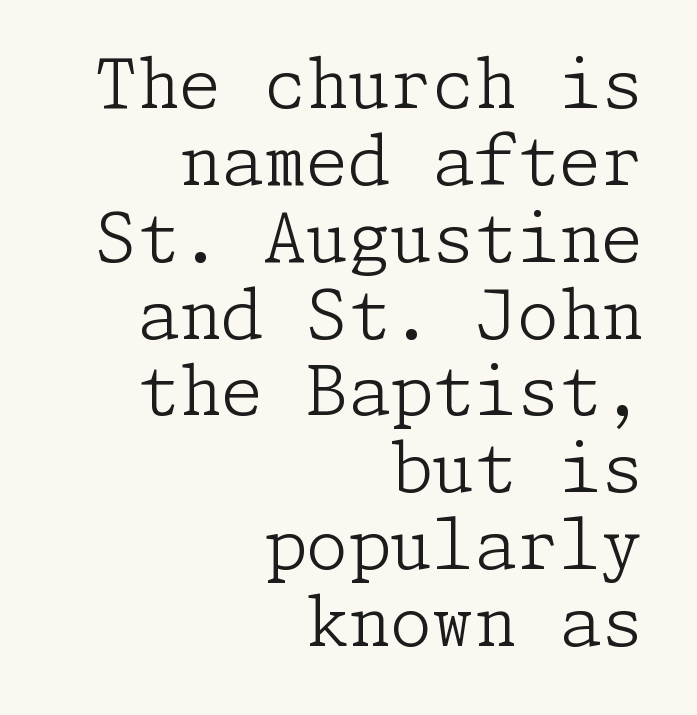
The image shows 68 px light serif type, upright; set right-aligned, tight line spacing (1.13x), normal letter spacing, not underlined; low stroke contrast and a medium x-height.
